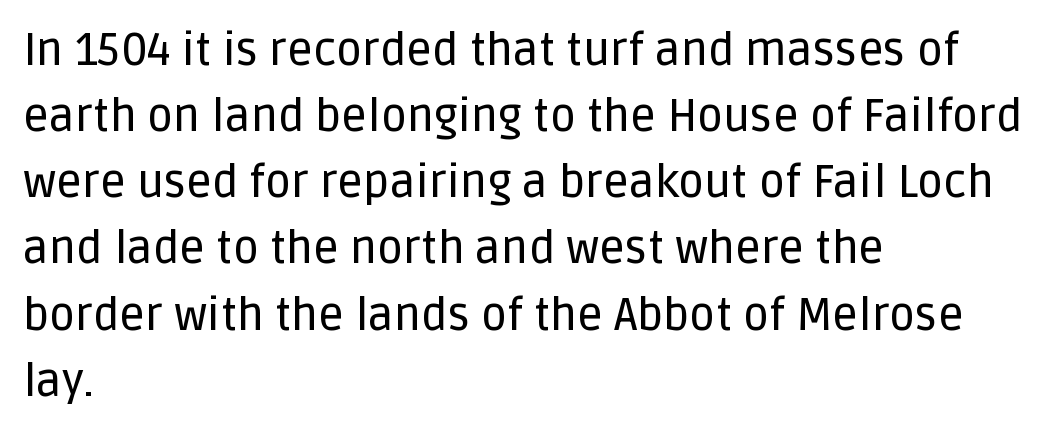
Unlike italic type, these characters show no tilt at all. A typesetter would call this proportional, since set widths differ per character. Check where the strokes stop: nothing finishes them off — pure sans. This rendering uses left alignment, leaving the right contour irregular.
